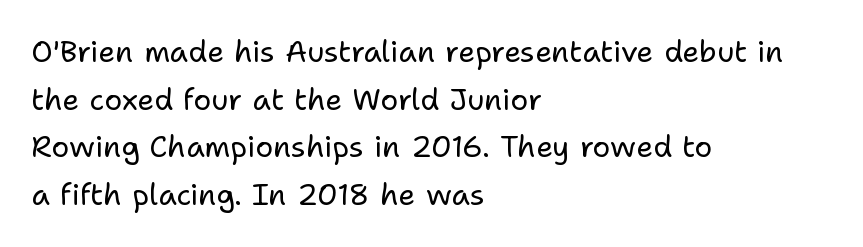
The setting favours the left margin, as ordinary paragraphs usually do. Proportional: the letters do not fall into vertical columns. Italic? Not at all — the glyphs are vertical. You could call the tracking neutral — neither tight nor loose. Weight: regular or lighter. Plain, unruled lines of type.
